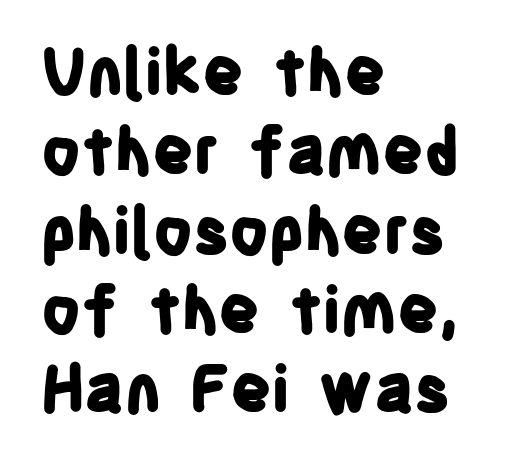
{"serif": "no", "italic": "no", "bold": "yes", "weight": "bold", "width": "condensed", "stroke_contrast": "low", "x_height": "large", "monospaced": "no", "underline": "no", "align": "left", "line_spacing_ratio": 1.24, "letter_spacing": "normal", "letter_spacing_em": 0.0, "glyph_px": 64}
